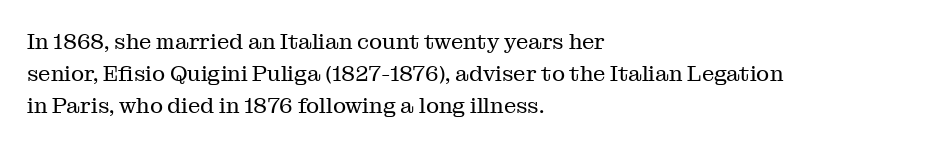
{"italic": "no", "bold": "no", "underline": "no", "align": "left", "line_spacing": "normal", "line_spacing_ratio": 1.45, "letter_spacing": "normal", "letter_spacing_em": 0.0, "glyph_px": 22}
